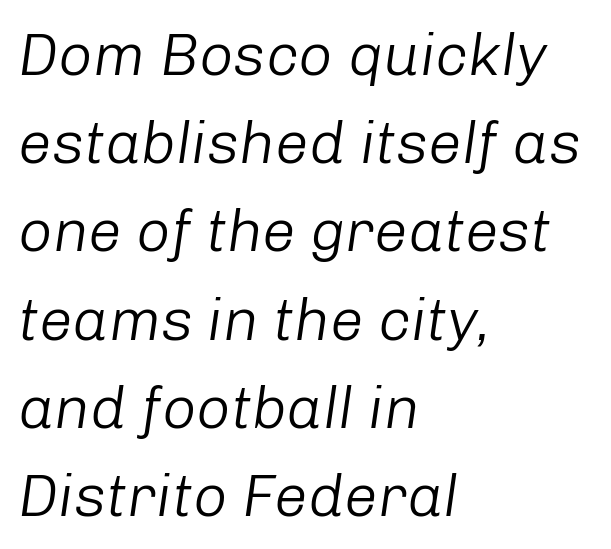
{"italic": "yes", "lean": "right", "slant_degrees": 8, "bold": "no", "weight": "light", "width": "normal", "stroke_contrast": "low", "x_height": "medium", "monospaced": "no", "underline": "no", "align": "left", "line_spacing": "normal", "line_spacing_ratio": 1.47, "letter_spacing": "normal", "letter_spacing_em": 0.0, "glyph_px": 60}
